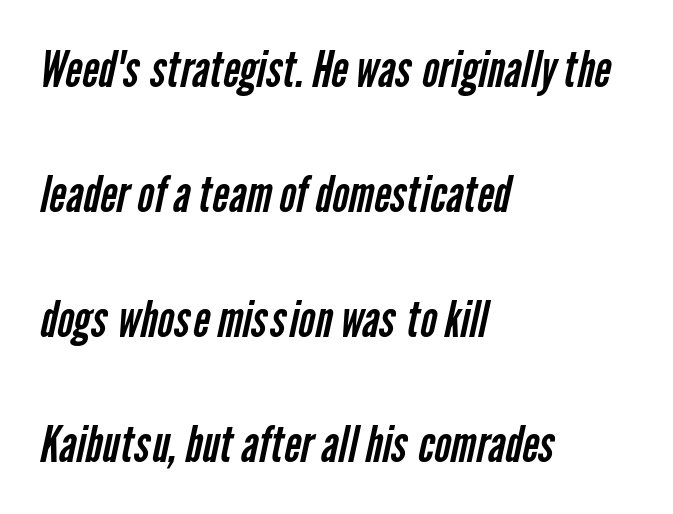
{"serif": "no", "bold": "no", "weight": "regular", "width": "condensed", "stroke_contrast": "low", "x_height": "medium", "monospaced": "no", "underline": "no", "align": "left", "line_spacing": "loose", "line_spacing_ratio": 2.45, "letter_spacing": "normal", "letter_spacing_em": 0.0, "glyph_px": 51}
